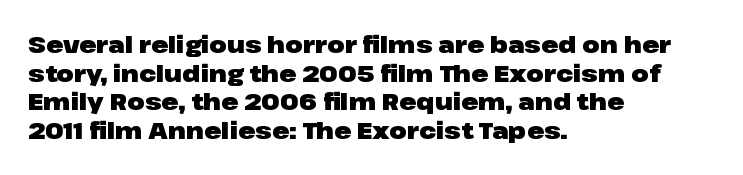
In CSS terms this would be text-align: left. On the weight axis this lands at bold, roughly 700. No word sits above an underline. Regarding leading, the lines here are spaced in the standard way. Quick note: not italic, upright. Glyph-to-glyph distance matches everyday printed text.
